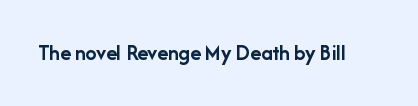
Q: Is the text bold? A: Yes.
Q: Is the text italic (slanted)? A: No, it is upright.
Q: Is the text underlined? A: No.
Q: Is the spacing between letters normal or unusually wide? A: Normal.
